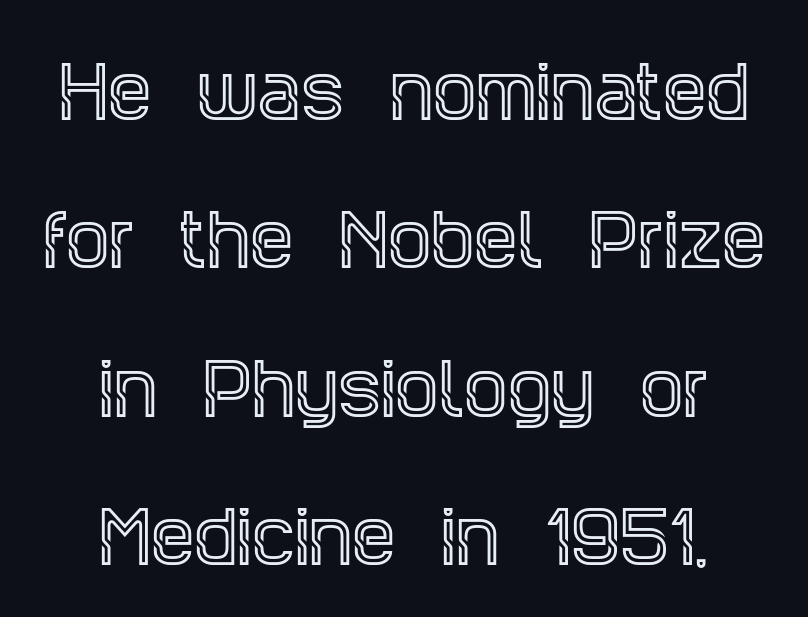
{"serif": "yes", "italic": "no", "width": "condensed", "x_height": "large", "monospaced": "no", "underline": "no", "align": "center", "line_spacing": "loose", "line_spacing_ratio": 2.15, "letter_spacing": "normal", "letter_spacing_em": 0.0, "glyph_px": 69}
